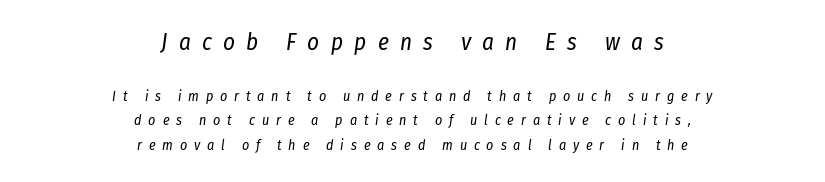
{"italic": "yes", "lean": "right", "slant_degrees": 8, "bold": "no", "underline": "no", "align": "center", "line_spacing_ratio": 1.75, "letter_spacing": "wide", "letter_spacing_em": 0.49, "larger_block": "first", "size_ratio": 1.64, "glyph_px": 23}
